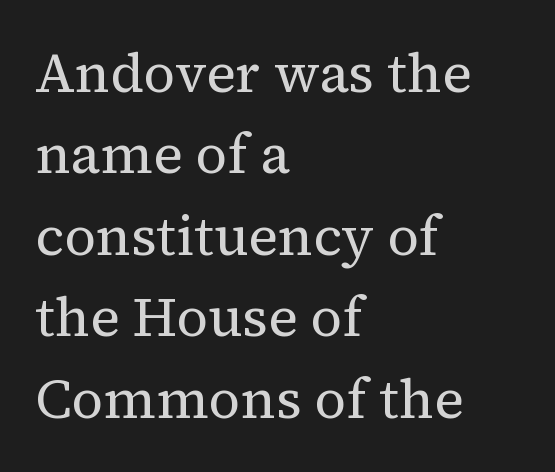
Q: Is the text bold? A: No.
Q: Is the text italic (slanted)? A: No, it is upright.
Q: Is the typeface a serif or a sans-serif typeface? A: Serif.
Q: Is the text underlined? A: No.
Q: How is the paragraph aligned? A: Left-aligned.
Q: Is the spacing between letters normal or unusually wide? A: Normal.
Q: Is the spacing between lines tight, normal or loose? A: Normal.
Q: Width (condensed, normal, or wide)? A: Normal.
Q: Stroke contrast? A: Medium.
Q: x-height? A: Medium.
Q: Monospaced? A: No.
